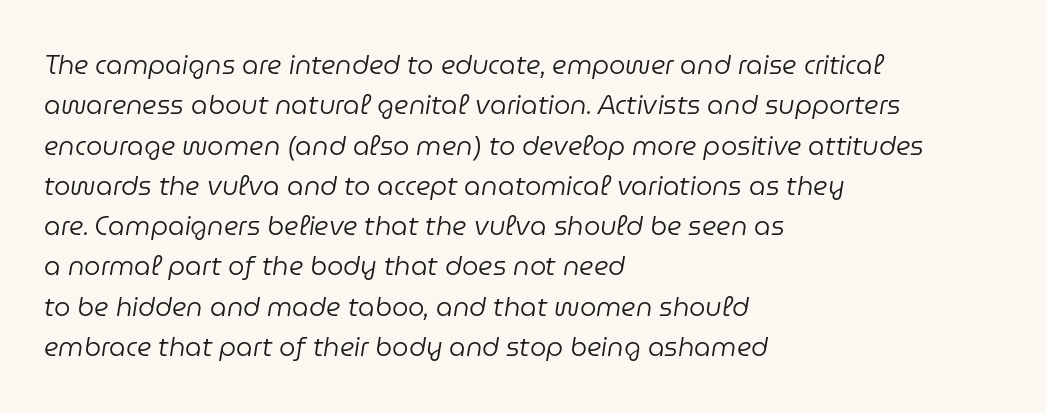
{"italic": "yes", "lean": "right", "slant_degrees": 9, "bold": "no", "underline": "no", "align": "left", "line_spacing": "normal", "line_spacing_ratio": 1.55, "letter_spacing": "normal", "letter_spacing_em": 0.0, "glyph_px": 26}
